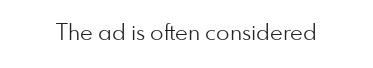
{"italic": "no", "bold": "no", "underline": "no", "letter_spacing": "normal", "letter_spacing_em": 0.0, "glyph_px": 22}
